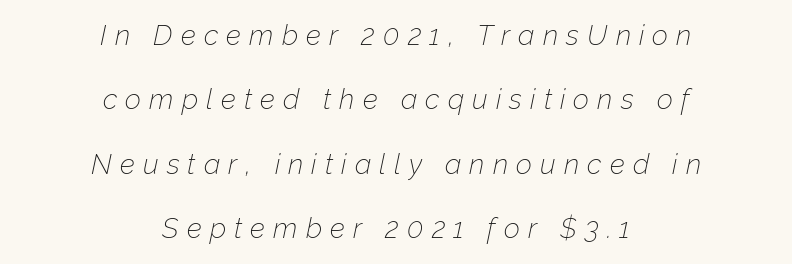
Q: Is the text bold? A: No.
Q: Is the text italic (slanted)? A: Yes, it leans right by about 12 degrees.
Q: Is the text underlined? A: No.
Q: How is the paragraph aligned? A: Centered.
Q: Is the spacing between letters normal or unusually wide? A: Unusually wide.
Q: Is the spacing between lines tight, normal or loose? A: Loose.
Q: Width (condensed, normal, or wide)? A: Normal.
Q: Stroke contrast? A: Low.
Q: x-height? A: Medium.
Q: Monospaced? A: No.
